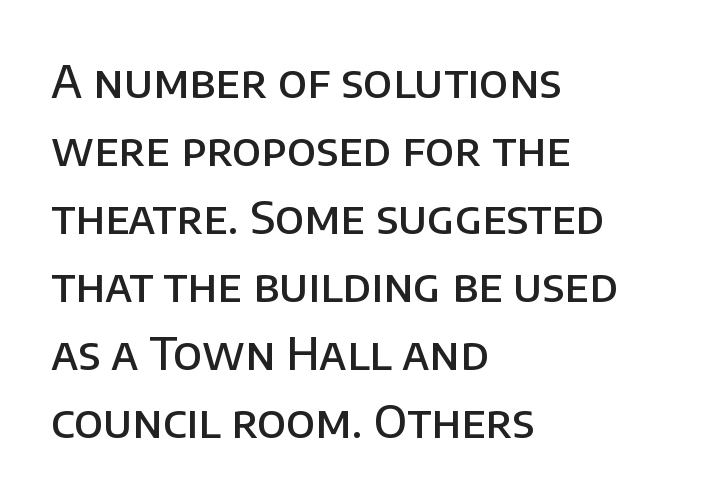
The image shows 45 px semibold sans-serif type, upright; set left-aligned, normal line spacing (1.51x), normal letter spacing, not underlined; low stroke contrast and a large x-height.
